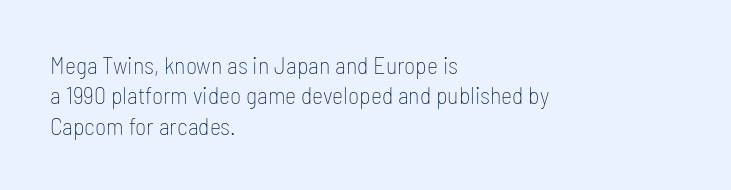
The image shows 24 px text type, upright; set left-aligned, normal line spacing (1.27x), normal letter spacing, not underlined.
